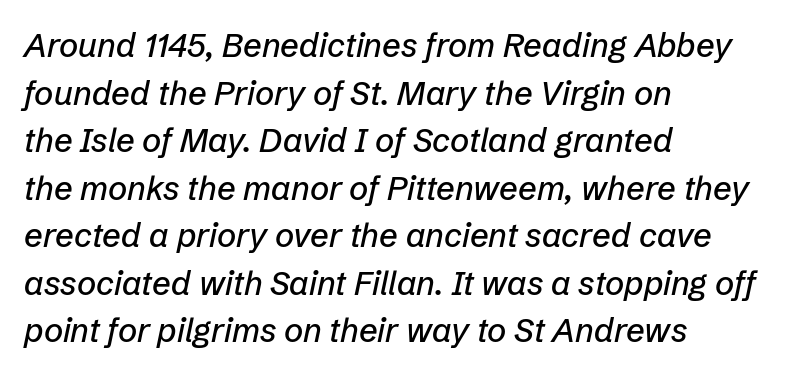
Q: Is the text italic (slanted)? A: Yes, it leans right by about 12 degrees.
Q: Is the text underlined? A: No.
Q: How is the paragraph aligned? A: Left-aligned.
Q: Is the spacing between letters normal or unusually wide? A: Normal.
Q: Is the spacing between lines tight, normal or loose? A: Normal.
Q: Width (condensed, normal, or wide)? A: Normal.
Q: Stroke contrast? A: Low.
Q: x-height? A: Medium.
Q: Monospaced? A: No.
